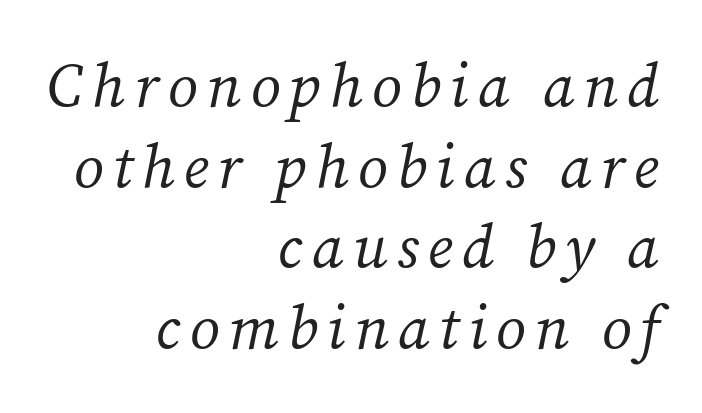
The image shows 61 px regular-weight serif type, italic (leaning right); set right-aligned, normal line spacing (1.32x), not underlined; medium stroke contrast and a medium x-height.
